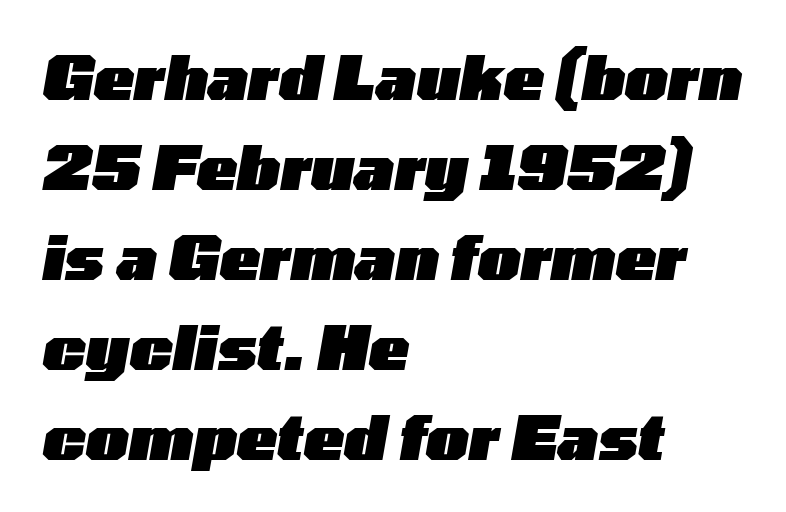
Slant detected: the letters are inclined. This sample has the flowing, uneven cadence of proportional lettering. The lines sit at an ordinary, default distance from one another. Horizontal alignment here is leftward, the default for most running prose. These lines keep a tight, regular rhythm from letter to letter. The foot of each line stays bare and open.
